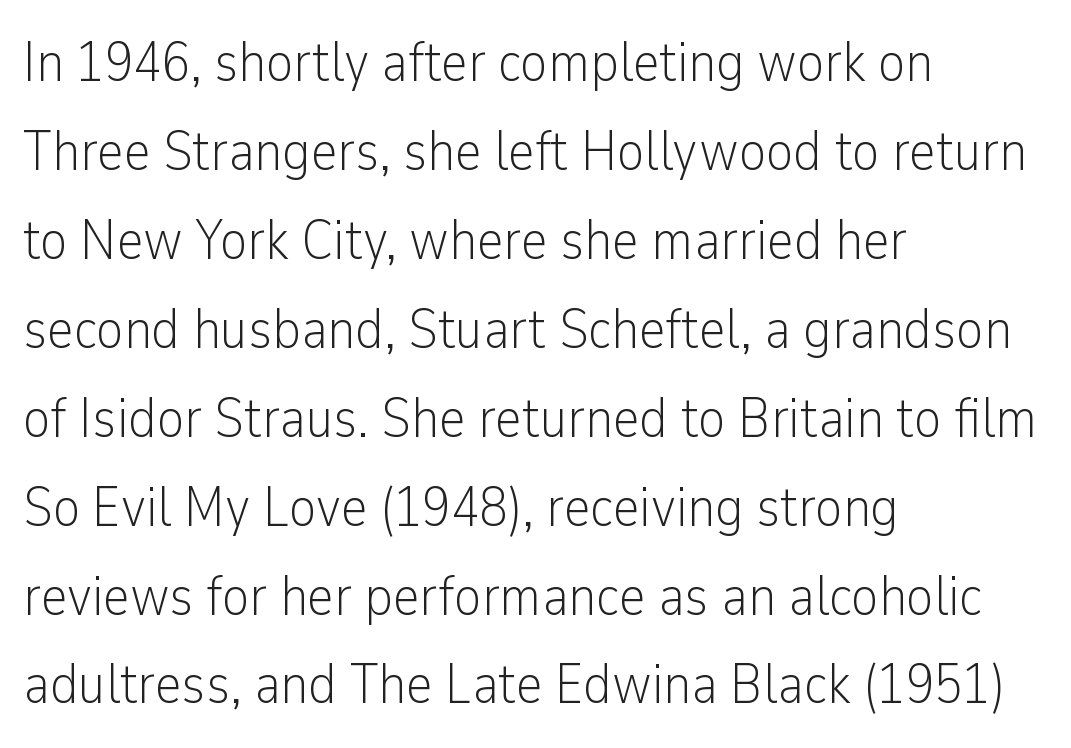
The image shows 57 px light, condensed sans-serif type, upright; set left-aligned, normal line spacing (1.56x), normal letter spacing, not underlined; low stroke contrast and a medium x-height.
